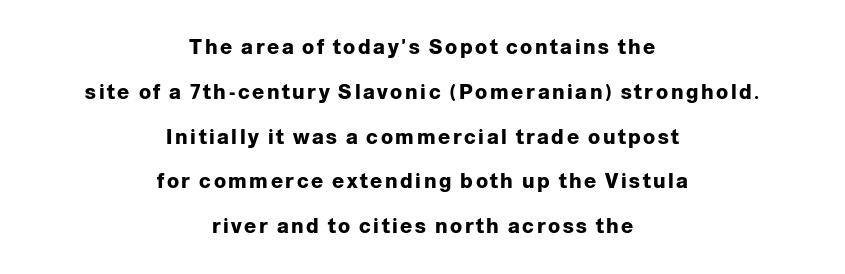
Q: Is the text bold? A: Yes.
Q: Is the text italic (slanted)? A: No, it is upright.
Q: Is the text underlined? A: No.
Q: How is the paragraph aligned? A: Centered.
Q: Is the spacing between lines tight, normal or loose? A: Loose.
